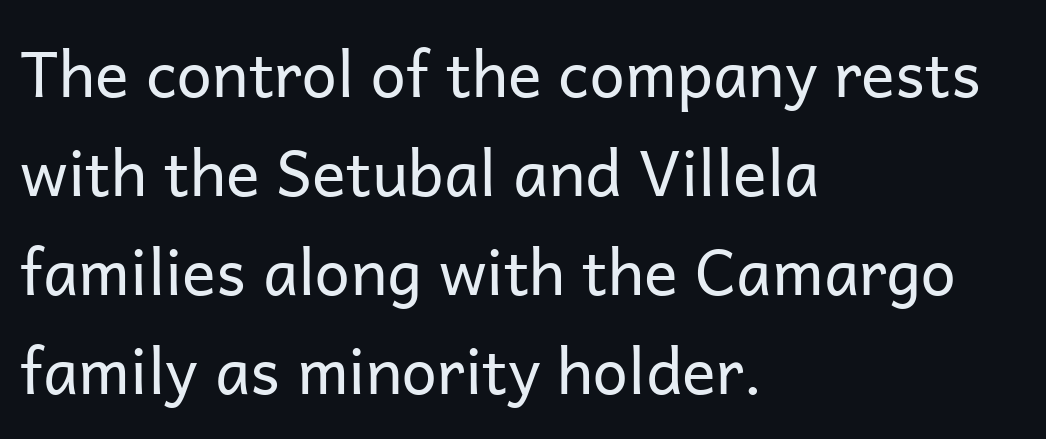
The image shows 63 px regular-weight sans-serif type, upright; set left-aligned, normal line spacing (1.57x), normal letter spacing, not underlined; low stroke contrast and a medium x-height.
